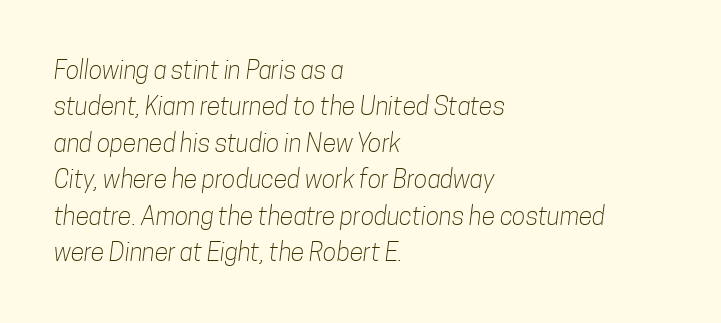
Q: Is the text bold? A: No.
Q: Is the text underlined? A: No.
Q: How is the paragraph aligned? A: Left-aligned.
Q: Is the spacing between letters normal or unusually wide? A: Normal.
Q: Is the spacing between lines tight, normal or loose? A: Normal.
